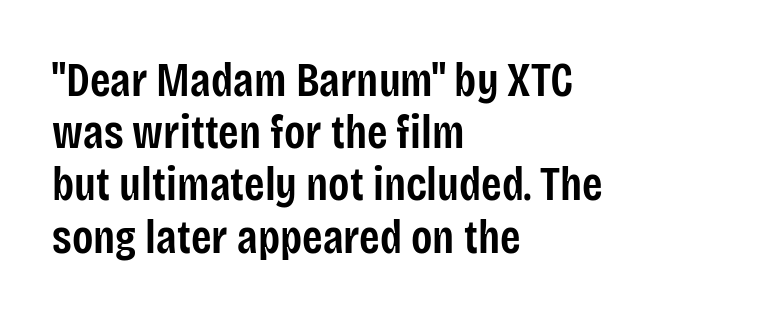
Q: Is the text bold? A: Semi-bold.
Q: Is the text italic (slanted)? A: No, it is upright.
Q: Is the typeface a serif or a sans-serif typeface? A: Sans-serif.
Q: Is the text underlined? A: No.
Q: How is the paragraph aligned? A: Left-aligned.
Q: Is the spacing between letters normal or unusually wide? A: Normal.
Q: Is the spacing between lines tight, normal or loose? A: Tight.
Q: Width (condensed, normal, or wide)? A: Condensed.
Q: Stroke contrast? A: Low.
Q: x-height? A: Large.
Q: Monospaced? A: No.
